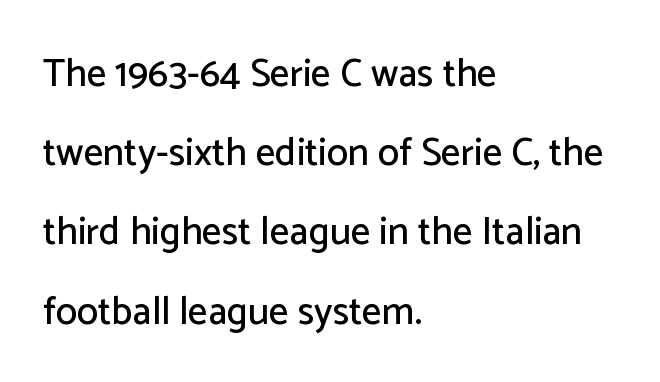
The image shows 39 px sans-serif type, upright; set left-aligned, loose line spacing (2.03x), normal letter spacing, not underlined; low stroke contrast and a medium x-height.
